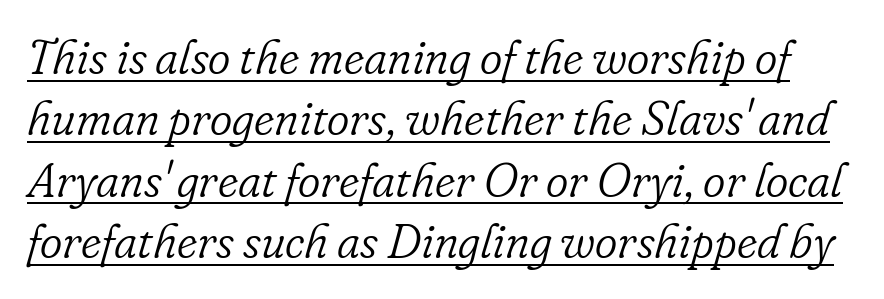
The image shows 48 px light serif type, italic (leaning right); set normal line spacing (1.28x), normal letter spacing, underlined; low stroke contrast and a small x-height.
